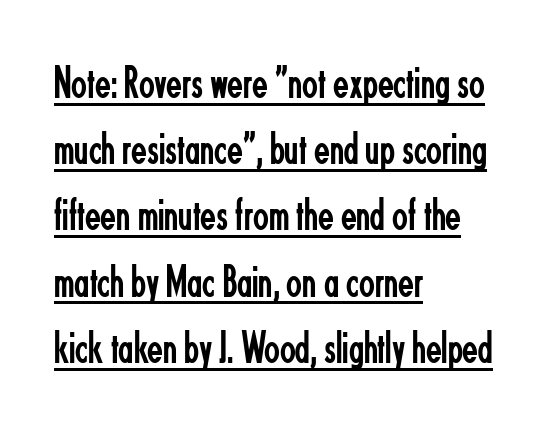
The image shows 46 px regular-weight, condensed sans-serif type, upright; set left-aligned, normal line spacing (1.44x), normal letter spacing, underlined; low stroke contrast and a small x-height.
